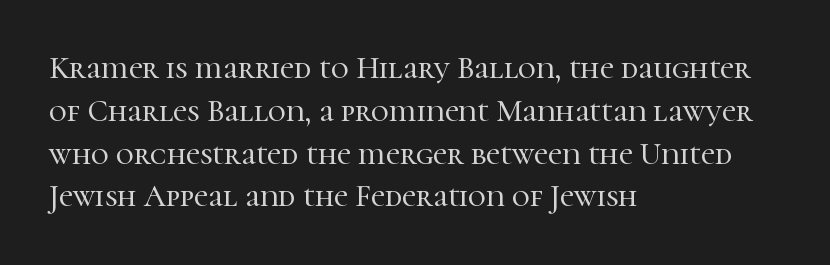
The image shows 31 px serif type, upright; set left-aligned, normal line spacing (1.38x), normal letter spacing, not underlined; high stroke contrast and a medium x-height.
